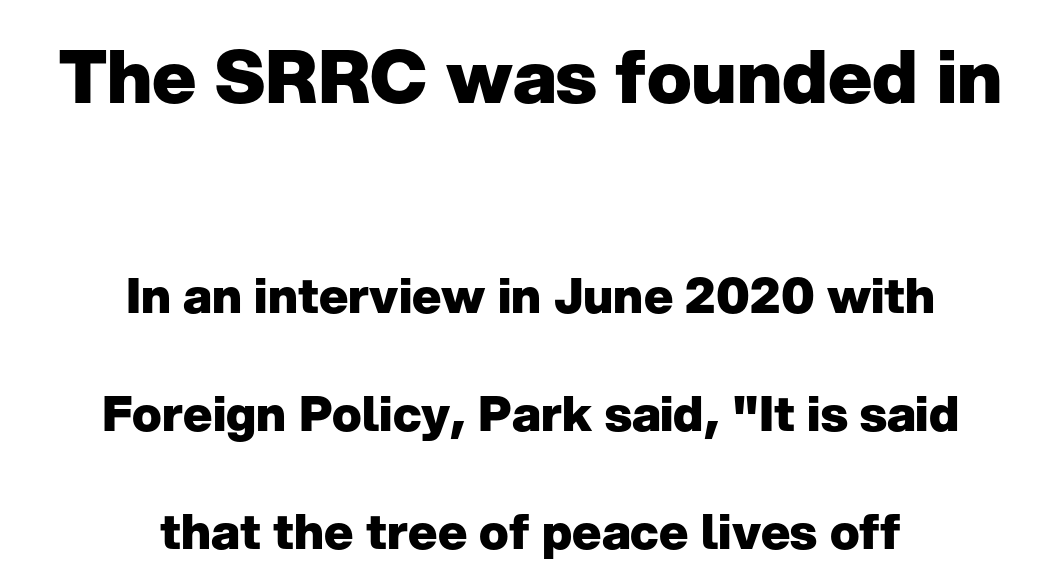
{"serif": "no", "italic": "no", "bold": "yes", "weight": "heavy", "width": "normal", "stroke_contrast": "low", "x_height": "medium", "monospaced": "no", "underline": "no", "align": "center", "line_spacing": "loose", "line_spacing_ratio": 2.41, "letter_spacing": "normal", "letter_spacing_em": 0.0, "larger_block": "first", "size_ratio": 1.51, "glyph_px": 74}
